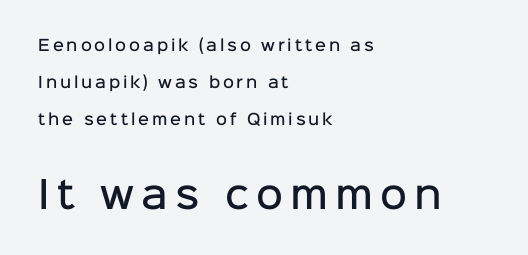
A sans-serif font was chosen for this passage. The passage shown begins with its smaller block and ends with its larger one. Proportional: the letters do not fall into vertical columns. These lines were composed using upright roman letters. The vertical gap from one line to the next is large.
